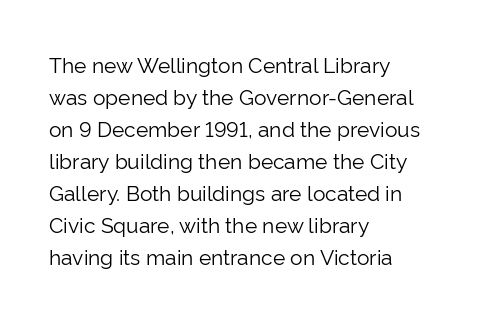
The image shows 21 px text type, upright; set left-aligned, normal line spacing (1.52x), normal letter spacing, not underlined.
